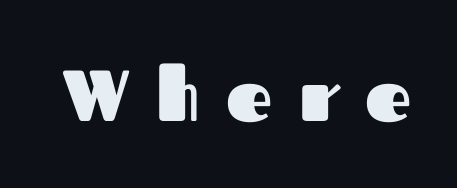
The image shows 72 px heavy sans-serif type, upright; set unusually wide letter spacing (+0.37 em), not underlined; medium stroke contrast and a medium x-height.
